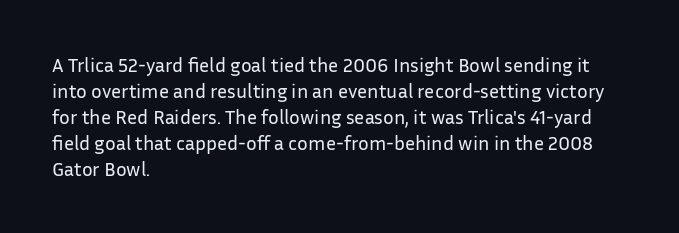
Q: Is the text bold? A: No.
Q: Is the text italic (slanted)? A: No, it is upright.
Q: Is the text underlined? A: No.
Q: How is the paragraph aligned? A: Left-aligned.
Q: Is the spacing between letters normal or unusually wide? A: Normal.
Q: Is the spacing between lines tight, normal or loose? A: Normal.
